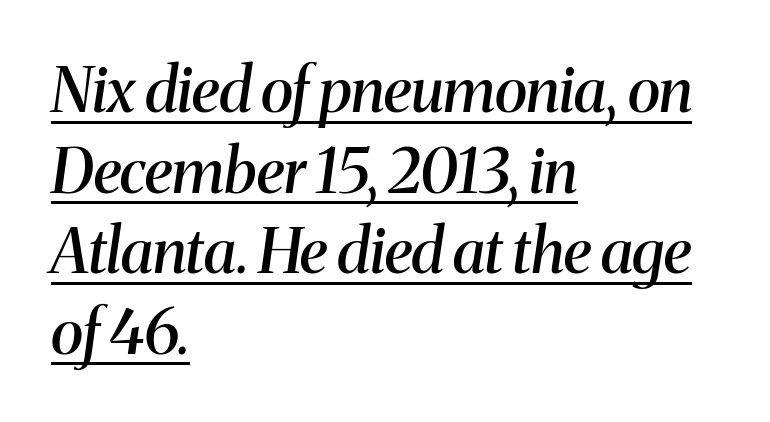
Q: Is the text bold? A: Semi-bold.
Q: Is the text italic (slanted)? A: Yes, it leans right by about 8 degrees.
Q: Is the typeface a serif or a sans-serif typeface? A: Serif.
Q: Is the text underlined? A: Yes.
Q: How is the paragraph aligned? A: Left-aligned.
Q: Is the spacing between letters normal or unusually wide? A: Normal.
Q: Is the spacing between lines tight, normal or loose? A: Normal.
Q: Width (condensed, normal, or wide)? A: Normal.
Q: Stroke contrast? A: Medium.
Q: x-height? A: Medium.
Q: Monospaced? A: No.
